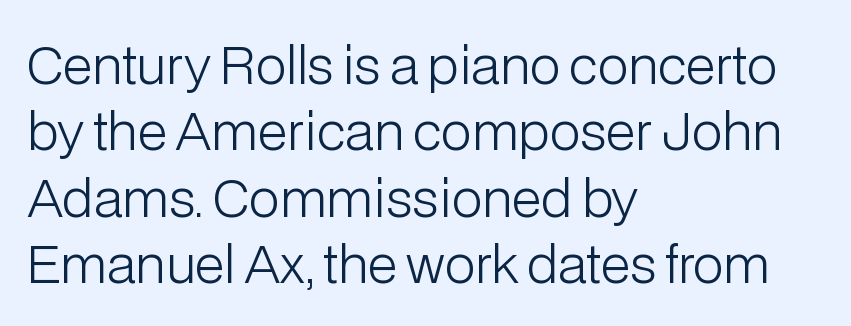
Where is the straight margin? On the left. Ordinary non-slanted type is in use. The weight tops out at a normal text grade. Does the leading feel generous? No, just average. Is the letter spacing exaggerated? No — it looks like the ordinary default.
